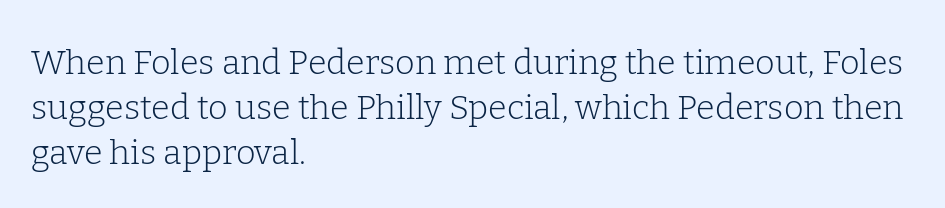
The baseline area is clear. Typographically, this falls in the serif category. Does extra space separate the letters? No, they use regular spacing. Heaviness? Minimal to ordinary, like unemphasized prose.
